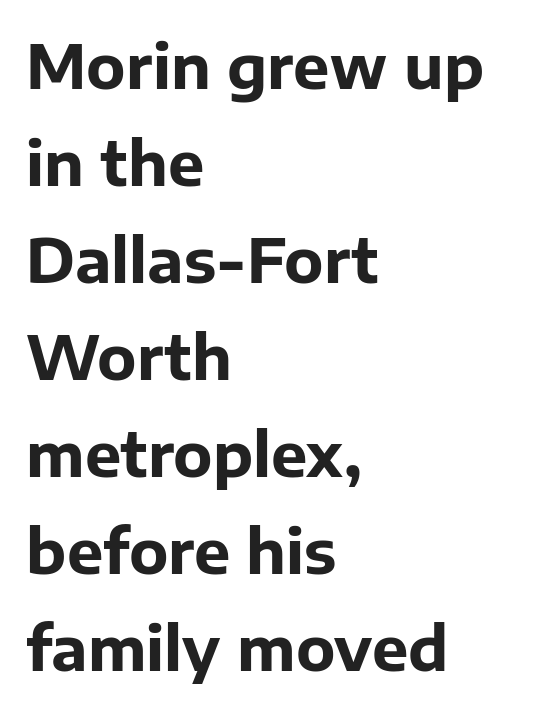
This sample has the flowing, uneven cadence of proportional lettering. Has an underline been added? It has not. Stroke terminals: plain, sans-serif. Inter-character spacing is left at the font's built-in metrics.
